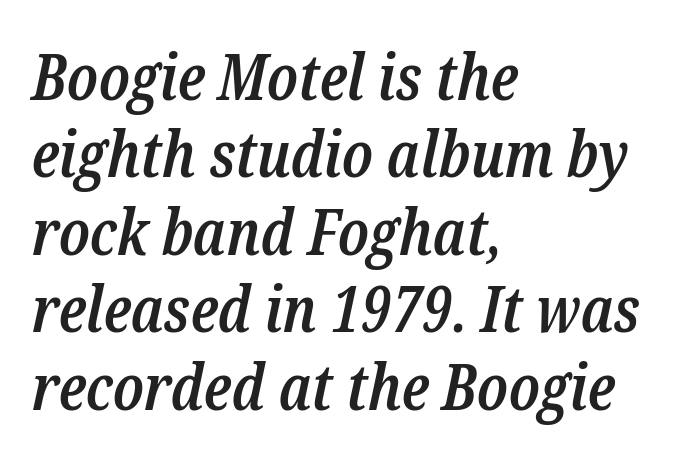
{"serif": "yes", "italic": "yes", "lean": "right", "slant_degrees": 12, "bold": "semi", "weight": "semibold", "width": "condensed", "stroke_contrast": "low", "x_height": "medium", "monospaced": "no", "underline": "no", "align": "left", "line_spacing_ratio": 1.21, "letter_spacing": "normal", "letter_spacing_em": 0.0, "glyph_px": 64}
